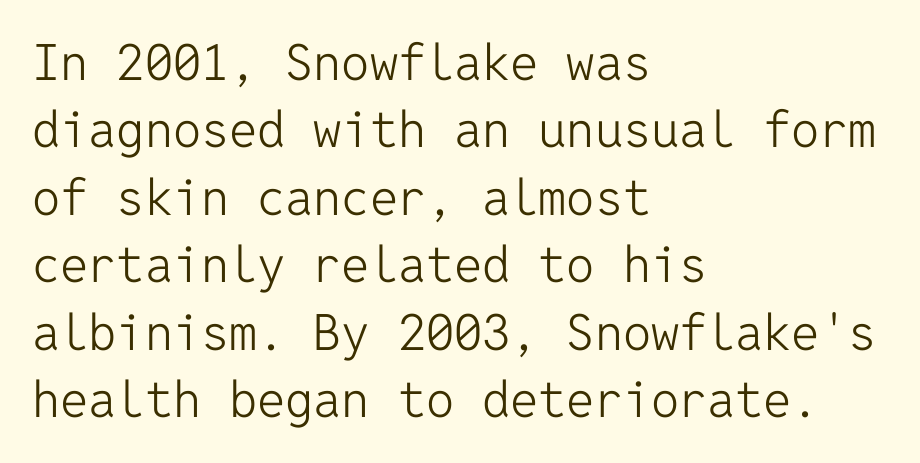
The image shows 50 px light sans-serif type, upright, monospaced; set left-aligned, normal line spacing (1.35x), normal letter spacing, not underlined; low stroke contrast and a medium x-height.
